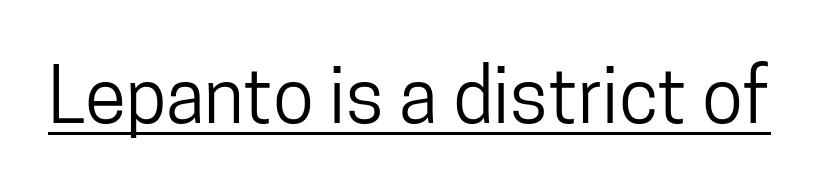
Vertical strokes here are truly vertical. A typesetter would label this face a sans. Observe the ordinary spacing: letters are neighbours, not strangers. Is there an underline? Yes — a line sits under the letters. Varying glyph widths throughout — classic text-font behaviour.
